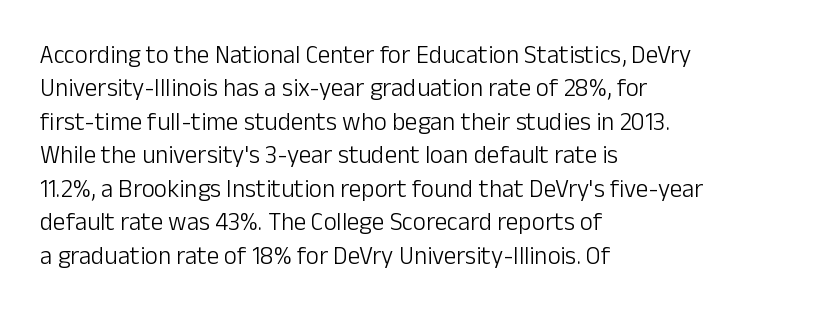
The image shows 25 px text type, upright; set left-aligned, normal line spacing (1.34x), normal letter spacing, not underlined.
